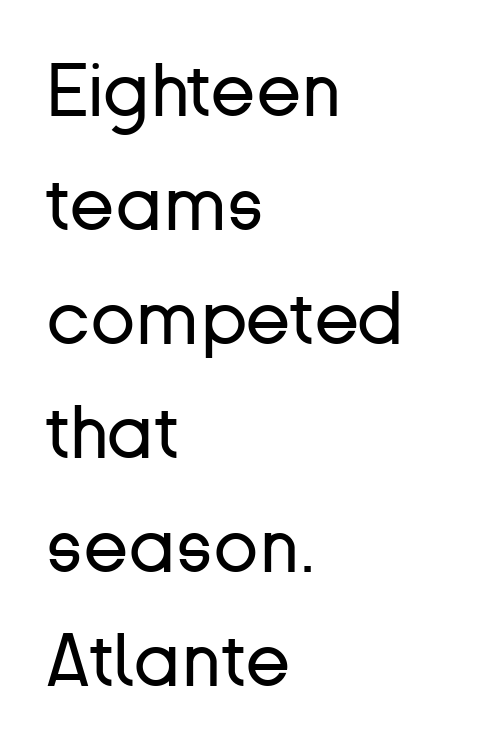
{"serif": "no", "italic": "no", "bold": "no", "weight": "regular", "width": "normal", "stroke_contrast": "low", "x_height": "medium", "monospaced": "no", "underline": "no", "align": "left", "line_spacing": "normal", "line_spacing_ratio": 1.54, "letter_spacing": "normal", "letter_spacing_em": 0.0, "glyph_px": 74}
